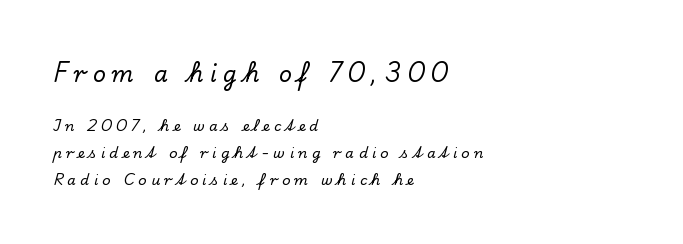
The image shows 22 px text type; set left-aligned, loose line spacing (1.9x), unusually wide letter spacing (+0.31 em), not underlined; the first (top) block is 1.57x larger.
